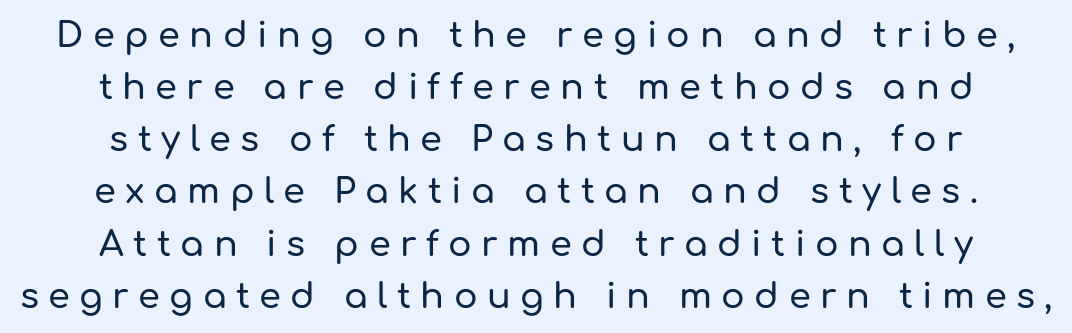
Proportional: the letters do not fall into vertical columns. The paragraph has two soft edges and a firm central axis. What's the leading like? Ordinary, nothing unusual. Font category for this specimen: sans-serif.
